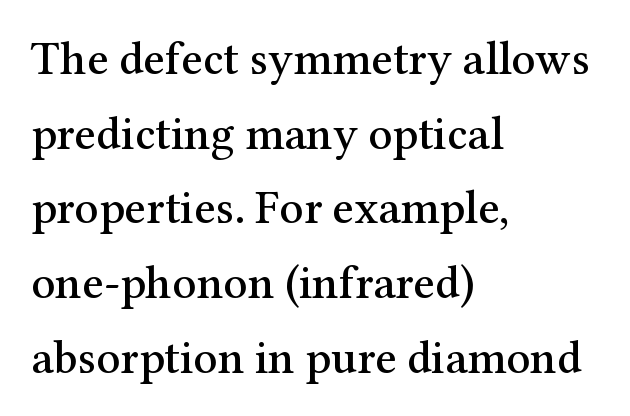
{"serif": "yes", "italic": "no", "width": "normal", "stroke_contrast": "medium", "x_height": "medium", "monospaced": "no", "underline": "no", "align": "left", "line_spacing": "normal", "line_spacing_ratio": 1.59, "letter_spacing": "normal", "letter_spacing_em": 0.0, "glyph_px": 47}
